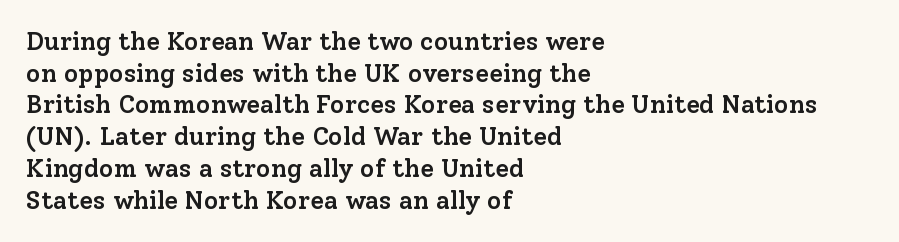
A semibold gives these letters moderate extra thickness, short of bold. The vertical gap from one line to the next is medium. The axis of the letterforms is exactly vertical. A typesetter would call this zero additional tracking. Plain, unruled lines of type. Leftover space on each line is placed entirely after the last word.
